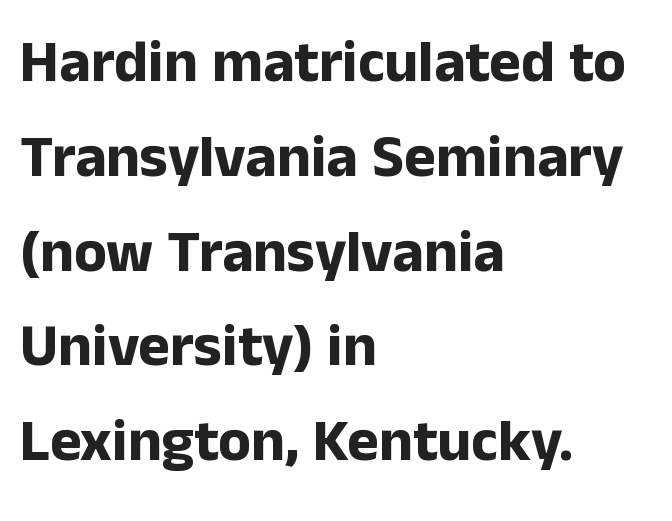
{"serif": "no", "italic": "no", "bold": "yes", "weight": "bold", "width": "normal", "stroke_contrast": "low", "x_height": "medium", "monospaced": "no", "underline": "no", "align": "left", "line_spacing": "normal", "line_spacing_ratio": 1.58, "letter_spacing": "normal", "letter_spacing_em": 0.0, "glyph_px": 60}
